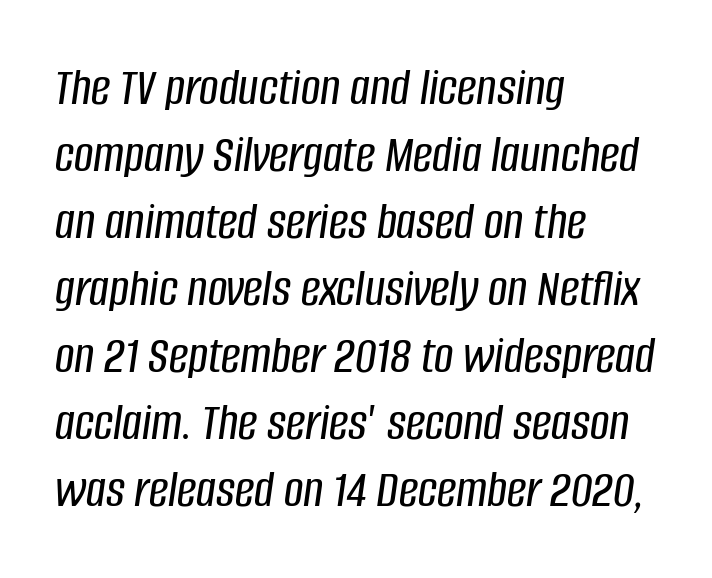
The image shows 54 px condensed type, italic (leaning right); set left-aligned, line spacing 1.24x, normal letter spacing, not underlined; low stroke contrast and a large x-height.
